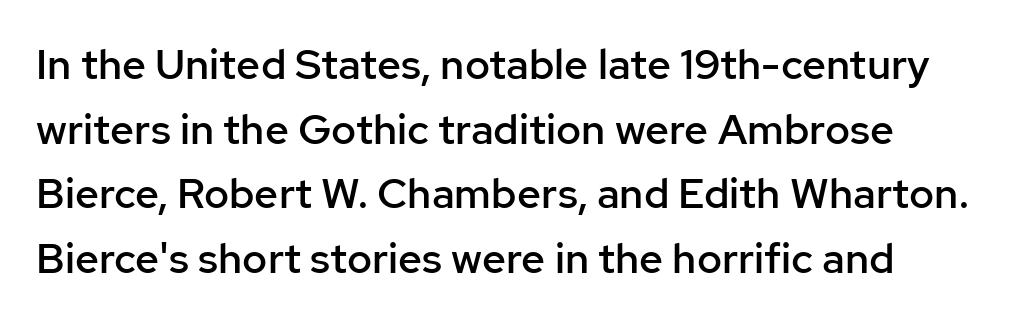
This sample uses an upright cut, with every glyph sitting square on the baseline. Check the space under the baseline: it is left empty. Between one letter and the next there's only the usual sliver of space. These lines are composed in type without serifs. The letters advance in unequal steps, a hallmark of proportional type. Reading down the column, the eye jumps a familiar distance to each next line.
